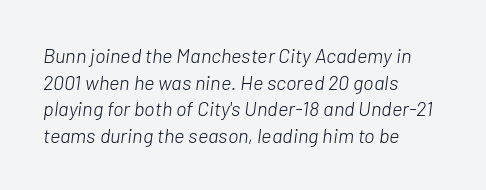
The image shows 20 px text type, italic (leaning right); set left-aligned, normal line spacing (1.33x), normal letter spacing, not underlined.
